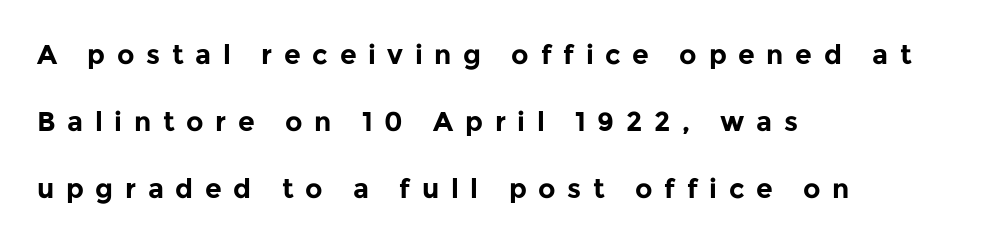
{"italic": "no", "bold": "yes", "underline": "no", "align": "left", "line_spacing": "loose", "line_spacing_ratio": 2.49, "letter_spacing": "wide", "letter_spacing_em": 0.43, "glyph_px": 27}
